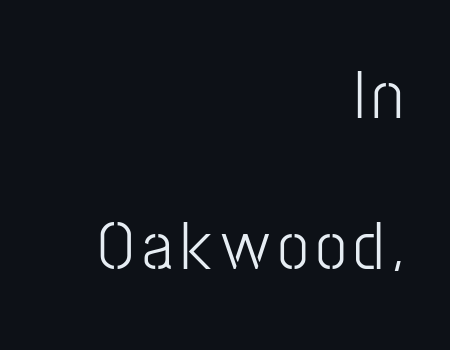
Baseline-to-baseline distance is far greater than the letter height. The typeface chosen for these lines omits serifs. You could not count columns in this text — the font is proportionally spaced. One-word summary of the alignment: right. The letters stand straight up with perfectly vertical stems.
